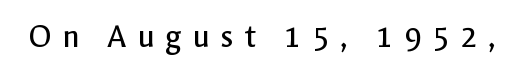
The image shows 35 px regular-weight sans-serif type, upright; set unusually wide letter spacing (+0.29 em), not underlined; a medium x-height.
